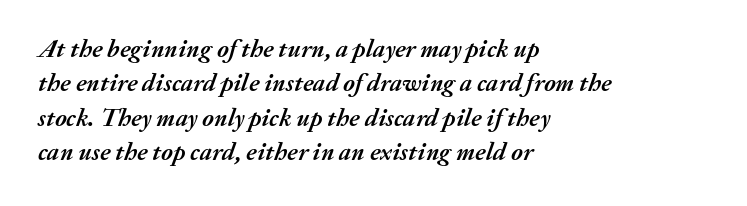
{"italic": "yes", "lean": "right", "slant_degrees": 20, "bold": "yes", "underline": "no", "align": "left", "line_spacing": "normal", "line_spacing_ratio": 1.38, "letter_spacing": "normal", "letter_spacing_em": 0.0, "glyph_px": 25}
